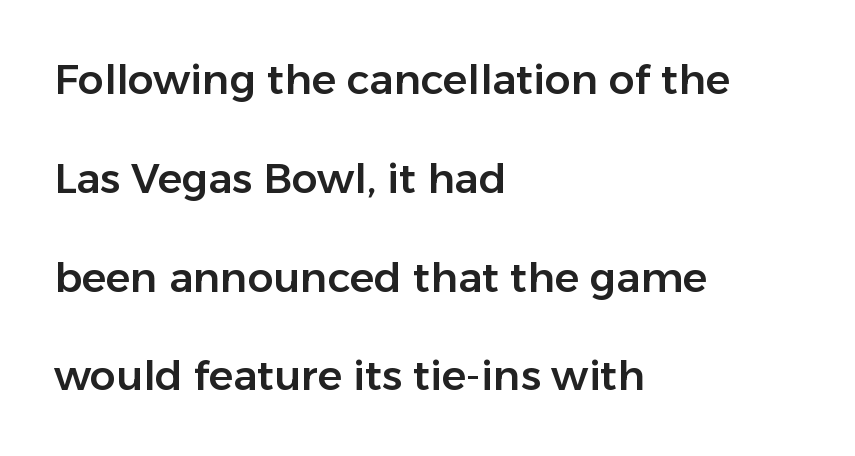
The strip under each line holds only bare page. These lines are rendered in a variable-pitch font. The space between consecutive lines is lavish. The setting favours the left margin, as ordinary paragraphs usually do. The letters stand straight up with perfectly vertical stems.
